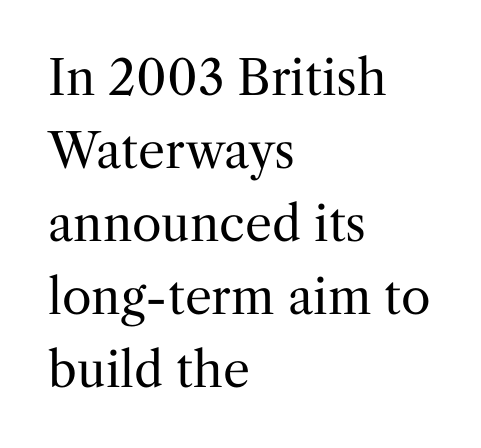
The image shows 48 px regular-weight serif type, upright; set left-aligned, normal line spacing (1.52x), normal letter spacing, not underlined; medium stroke contrast and a medium x-height.
